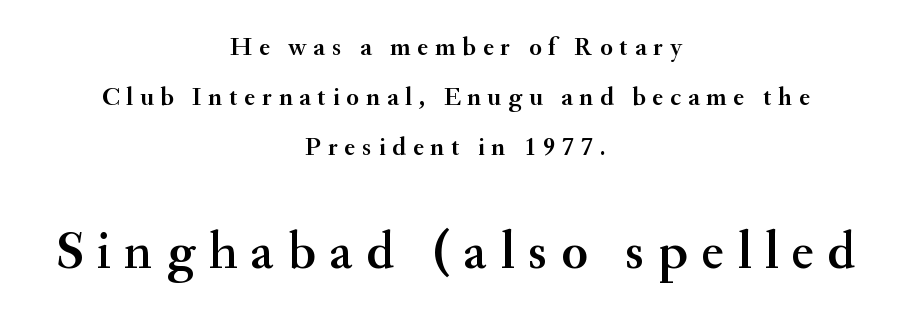
Proportional: the letters do not fall into vertical columns. Neither beginnings nor endings align; midpoints do. The axis of the letterforms is exactly vertical. One glance says open: line gaps are wider than usual. The emphasis by scale lands on block number two, below. Examine the stroke ends and you'll spot serifs.
